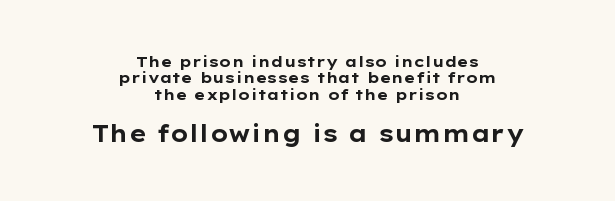
The image shows 23 px bold type, upright; set centered, tight line spacing (1.09x), normal letter spacing, not underlined; the second (bottom) block is 1.53x larger.
